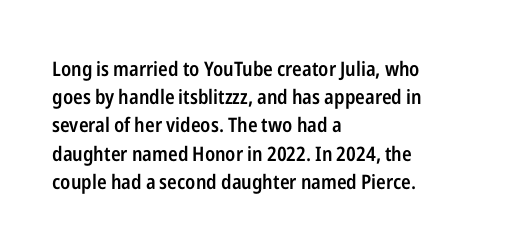
The image shows 20 px text type, upright; set left-aligned, normal line spacing (1.41x), normal letter spacing, not underlined.
